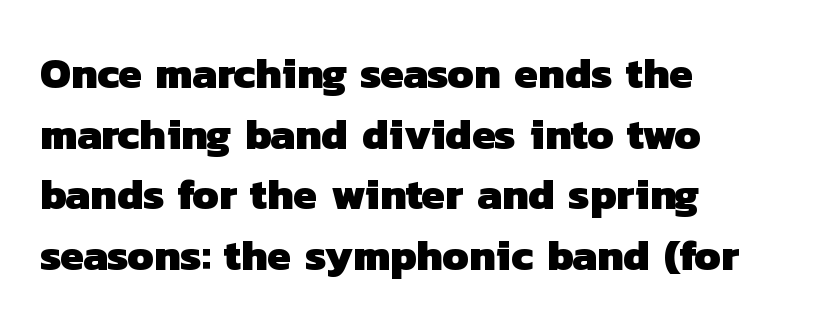
{"serif": "no", "bold": "yes", "weight": "heavy", "width": "normal", "stroke_contrast": "low", "x_height": "medium", "monospaced": "no", "underline": "no", "align": "left", "line_spacing": "normal", "line_spacing_ratio": 1.41, "letter_spacing": "normal", "letter_spacing_em": 0.0, "glyph_px": 43}
